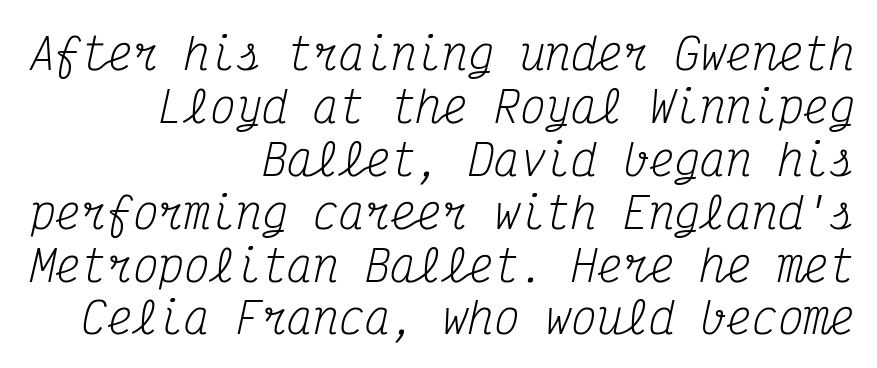
{"serif": "yes", "italic": "yes", "lean": "right", "slant_degrees": 12, "bold": "no", "weight": "regular", "width": "condensed", "stroke_contrast": "medium", "x_height": "medium", "monospaced": "yes", "underline": "no", "align": "right", "line_spacing_ratio": 1.23, "letter_spacing": "normal", "letter_spacing_em": 0.0, "glyph_px": 43}
